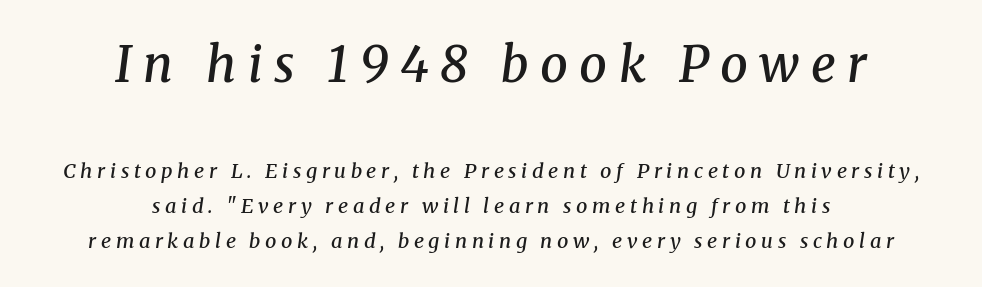
Q: Is the text bold? A: Semi-bold.
Q: Is the text italic (slanted)? A: Yes, it leans right by about 8 degrees.
Q: Is the typeface a serif or a sans-serif typeface? A: Serif.
Q: Is the text underlined? A: No.
Q: How is the paragraph aligned? A: Centered.
Q: Is the spacing between letters normal or unusually wide? A: Unusually wide.
Q: Which block of text is set in a larger size, the first (top) or the second (bottom)? A: The first (top) one.
Q: Width (condensed, normal, or wide)? A: Normal.
Q: Stroke contrast? A: Medium.
Q: x-height? A: Medium.
Q: Monospaced? A: No.
